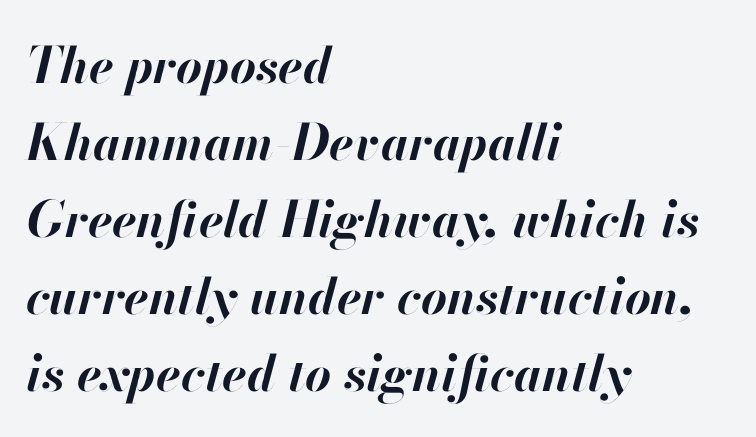
The image shows 50 px bold type, italic (leaning right); set left-aligned, normal line spacing (1.54x), normal letter spacing, not underlined; high stroke contrast and a small x-height.
